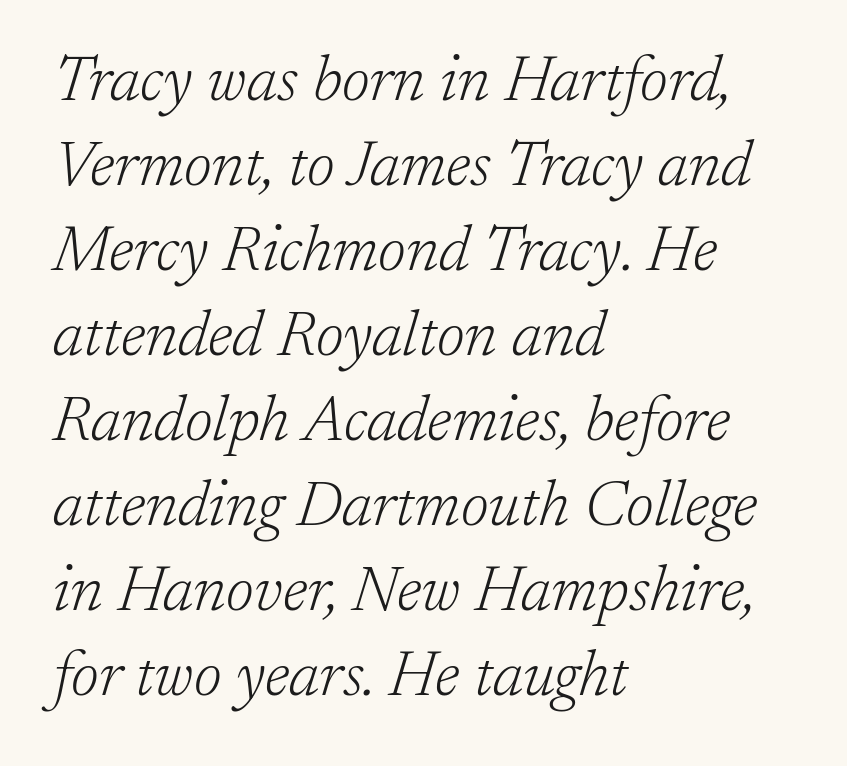
The image shows 63 px light serif type, italic (leaning right); set left-aligned, normal line spacing (1.35x), normal letter spacing, not underlined; low stroke contrast and a medium x-height.
